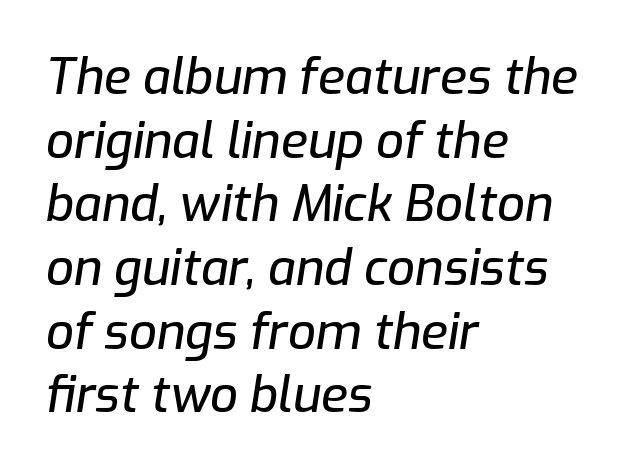
{"italic": "yes", "lean": "right", "slant_degrees": 9, "width": "normal", "stroke_contrast": "low", "x_height": "medium", "monospaced": "no", "underline": "no", "align": "left", "line_spacing": "normal", "line_spacing_ratio": 1.3, "letter_spacing": "normal", "letter_spacing_em": 0.0, "glyph_px": 49}
